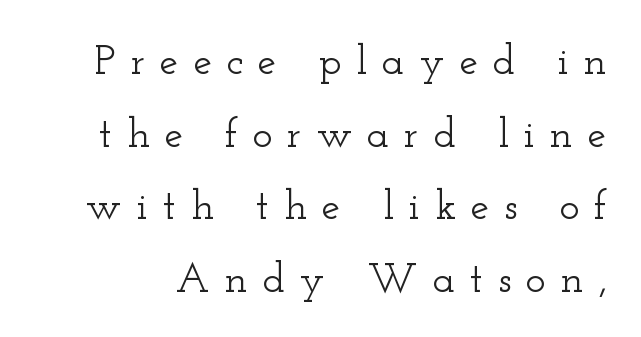
The image shows 42 px wide serif type, upright; set line spacing 1.73x, unusually wide letter spacing (+0.35 em), not underlined; low stroke contrast and a small x-height.
